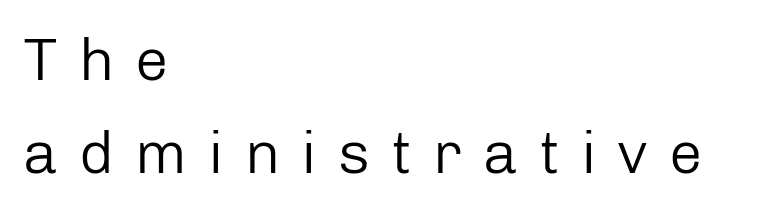
Q: Is the text bold? A: No.
Q: Is the text italic (slanted)? A: No, it is upright.
Q: Is the typeface a serif or a sans-serif typeface? A: Sans-serif.
Q: Is the text underlined? A: No.
Q: How is the paragraph aligned? A: Left-aligned.
Q: Is the spacing between letters normal or unusually wide? A: Unusually wide.
Q: Is the spacing between lines tight, normal or loose? A: Normal.
Q: Width (condensed, normal, or wide)? A: Normal.
Q: Stroke contrast? A: Low.
Q: x-height? A: Medium.
Q: Monospaced? A: No.
